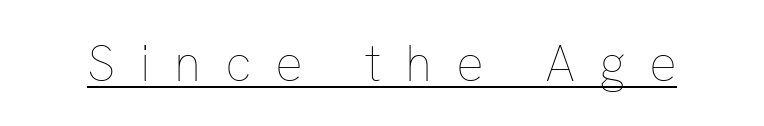
The image shows 52 px thin type, upright; set unusually wide letter spacing (+0.46 em), underlined; low stroke contrast and a medium x-height.
